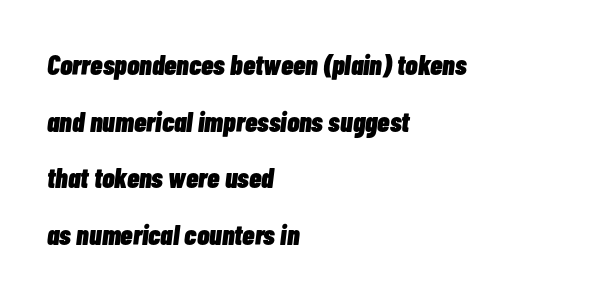
The image shows 28 px heavy, condensed type, italic (leaning right); set left-aligned, loose line spacing (2.02x), normal letter spacing, not underlined; low stroke contrast and a medium x-height.
